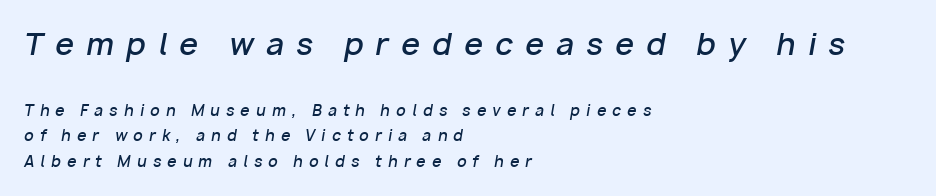
{"italic": "yes", "lean": "right", "slant_degrees": 10, "bold": "semi", "weight": "semibold", "width": "normal", "stroke_contrast": "low", "x_height": "medium", "monospaced": "no", "underline": "no", "align": "left", "line_spacing_ratio": 1.72, "letter_spacing": "wide", "letter_spacing_em": 0.41, "larger_block": "first", "size_ratio": 2.0, "glyph_px": 30}
